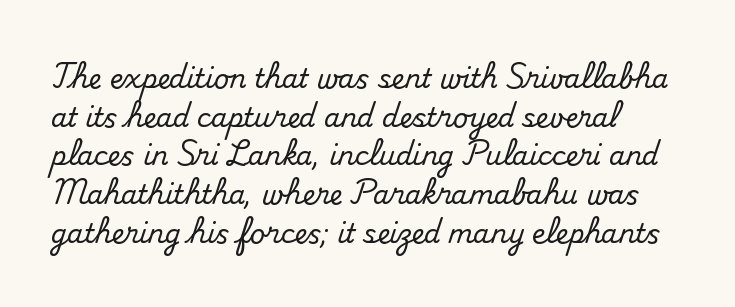
{"underline": "no", "align": "left", "line_spacing": "normal", "line_spacing_ratio": 1.49, "letter_spacing": "normal", "letter_spacing_em": 0.0, "glyph_px": 26}
